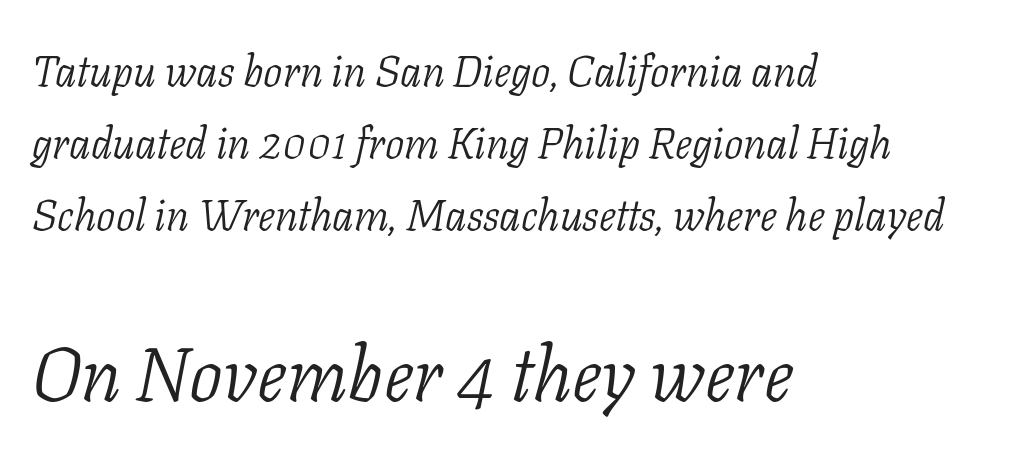
The image shows 75 px light serif type, italic (leaning right); set left-aligned, normal line spacing (1.67x), normal letter spacing, not underlined; the second (bottom) block is 1.74x larger; low stroke contrast and a medium x-height.
